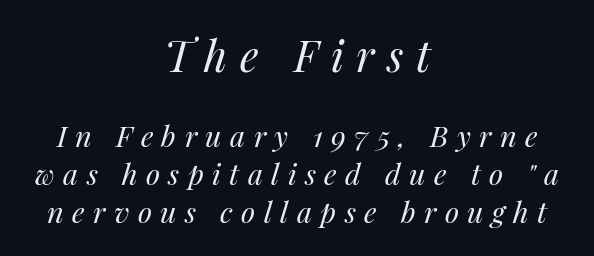
Q: Is the text bold? A: No.
Q: Is the text italic (slanted)? A: Yes, it leans right by about 14 degrees.
Q: Is the text underlined? A: No.
Q: How is the paragraph aligned? A: Centered.
Q: Is the spacing between letters normal or unusually wide? A: Unusually wide.
Q: Is the spacing between lines tight, normal or loose? A: Normal.
Q: Which block of text is set in a larger size, the first (top) or the second (bottom)? A: The first (top) one.
Q: Width (condensed, normal, or wide)? A: Normal.
Q: Stroke contrast? A: Medium.
Q: x-height? A: Medium.
Q: Monospaced? A: No.
